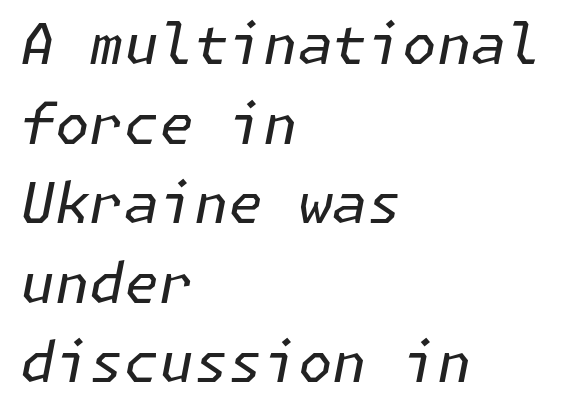
The specimen reads as italic at a glance. Each new line begins a customary step beneath the previous one. This is not heavy type; no bold has been used. A clean baseline with only descenders dipping below it. The tracking reads as untouched default to a designer's eye.
